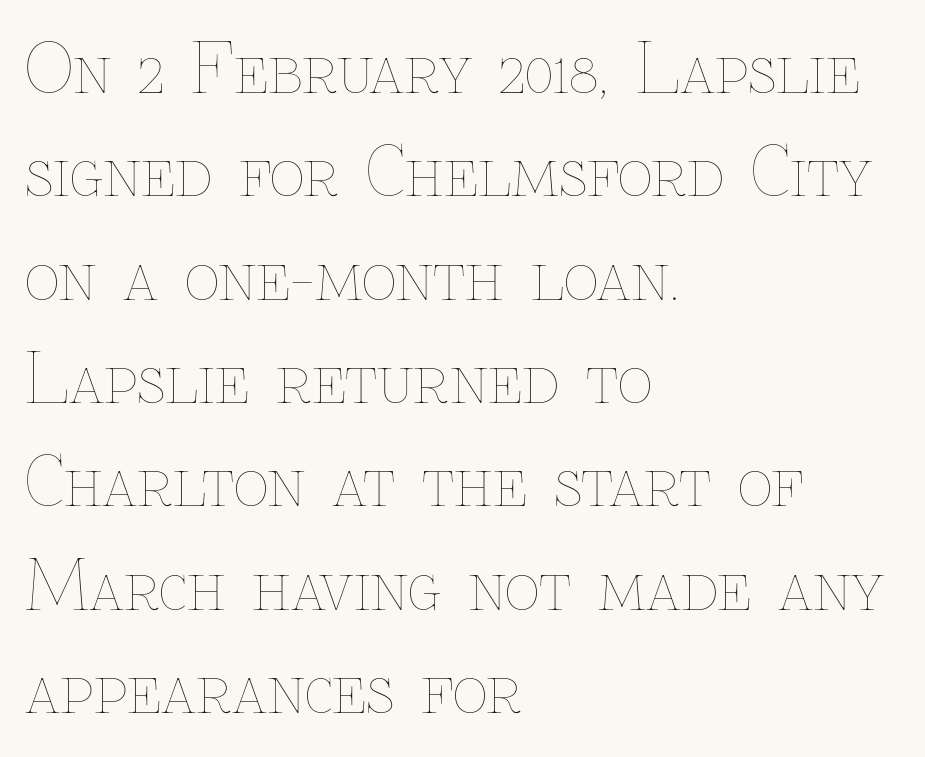
{"italic": "no", "bold": "no", "weight": "thin", "width": "normal", "stroke_contrast": "low", "x_height": "medium", "monospaced": "no", "underline": "no", "align": "left", "line_spacing": "normal", "line_spacing_ratio": 1.52, "letter_spacing": "normal", "letter_spacing_em": 0.0, "glyph_px": 68}
